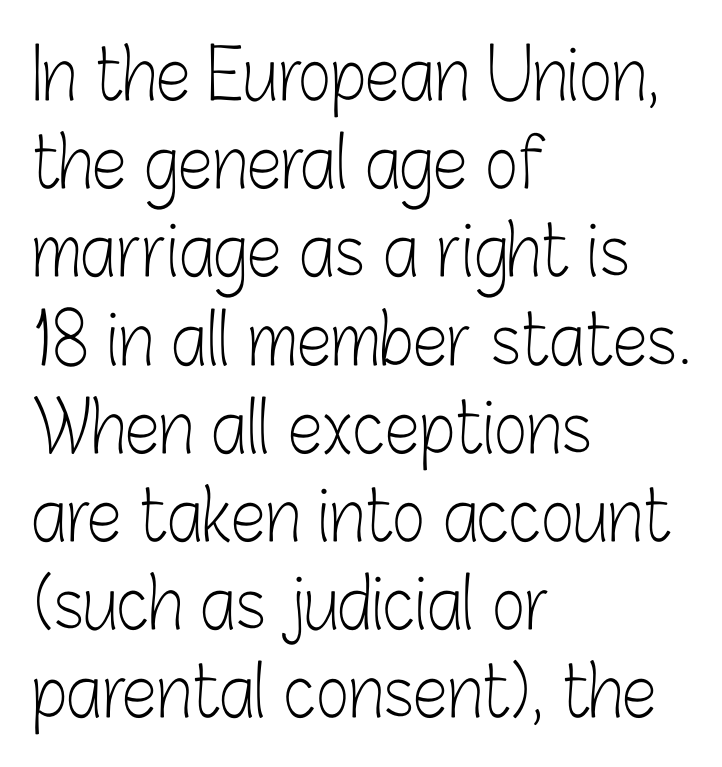
{"serif": "no", "italic": "no", "bold": "no", "weight": "light", "width": "condensed", "stroke_contrast": "low", "x_height": "medium", "monospaced": "no", "underline": "no", "align": "left", "line_spacing": "normal", "line_spacing_ratio": 1.26, "letter_spacing": "normal", "letter_spacing_em": 0.0, "glyph_px": 70}
